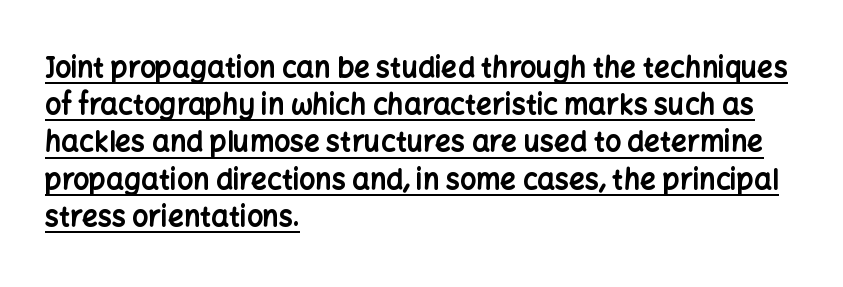
Q: Is the text bold? A: Yes.
Q: Is the text italic (slanted)? A: No, it is upright.
Q: Is the typeface a serif or a sans-serif typeface? A: Sans-serif.
Q: Is the text underlined? A: Yes.
Q: How is the paragraph aligned? A: Left-aligned.
Q: Is the spacing between letters normal or unusually wide? A: Normal.
Q: Is the spacing between lines tight, normal or loose? A: Normal.
Q: Width (condensed, normal, or wide)? A: Normal.
Q: Stroke contrast? A: Low.
Q: x-height? A: Medium.
Q: Monospaced? A: No.
